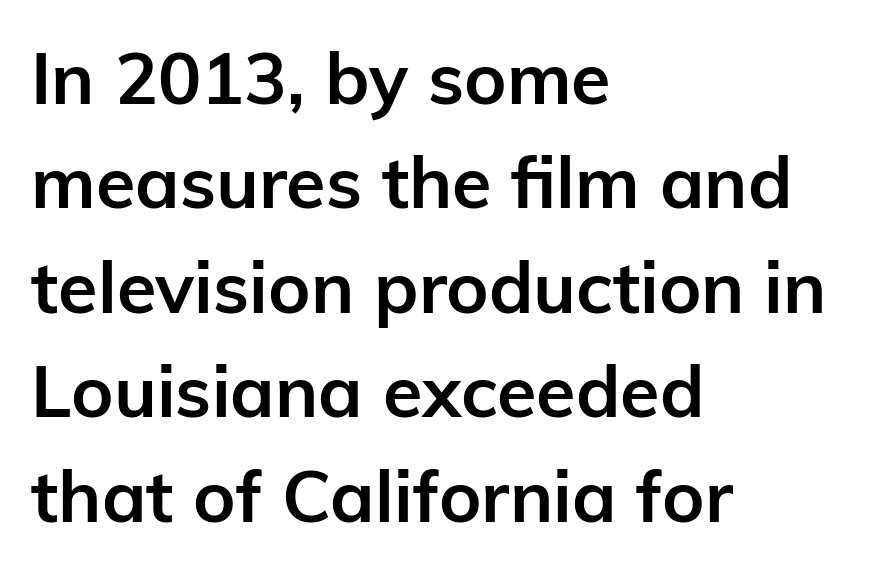
I'd describe the lettering as bold — thick and assertive. Is this a fixed-width face? No — the glyphs have proportional, varying widths. Line beginnings align vertically; line endings do not. Nobody drew a line under any word here. The passage shown stacks its lines at a standard gap. Unlike italic type, these characters show no tilt at all.
